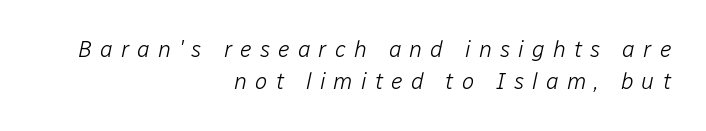
The image shows 23 px text type, italic (leaning right); set right-aligned, normal line spacing (1.4x), unusually wide letter spacing (+0.35 em), not underlined.
